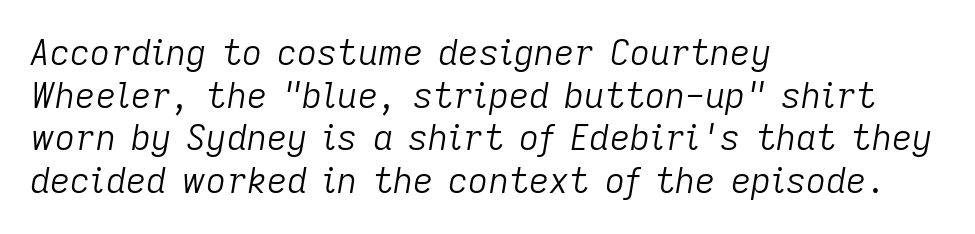
{"italic": "yes", "lean": "right", "slant_degrees": 9, "bold": "no", "weight": "light", "width": "normal", "stroke_contrast": "low", "x_height": "medium", "monospaced": "no", "underline": "no", "align": "left", "line_spacing_ratio": 1.22, "letter_spacing": "normal", "letter_spacing_em": 0.0, "glyph_px": 35}
